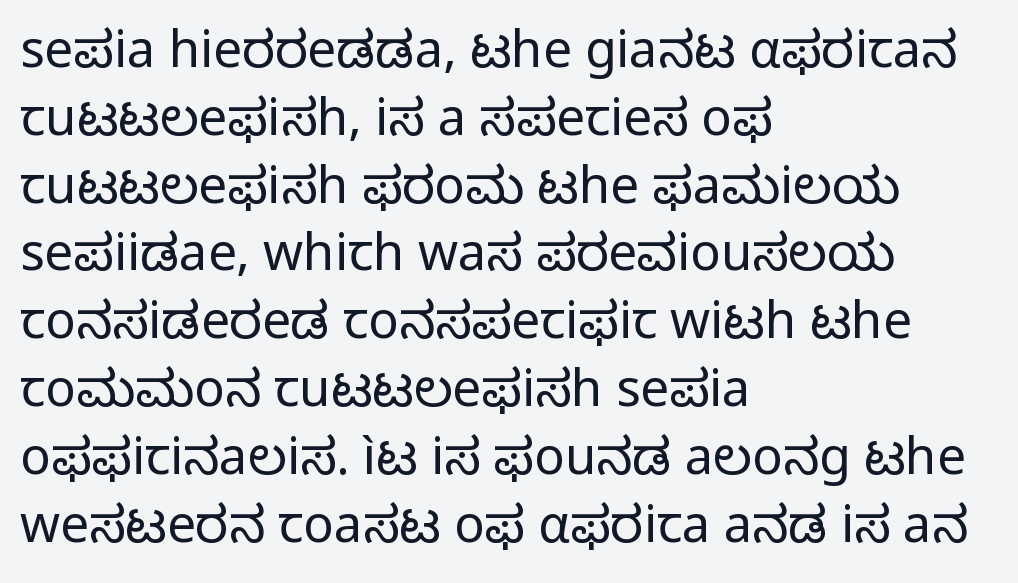
The image shows 51 px regular-weight sans-serif type, upright; set left-aligned, normal line spacing (1.33x), normal letter spacing, not underlined; low stroke contrast and a medium x-height.
